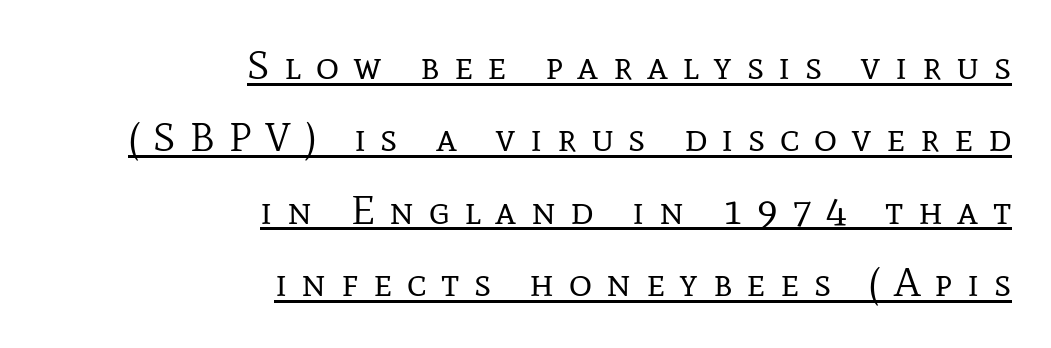
{"serif": "yes", "italic": "no", "bold": "no", "weight": "regular", "width": "normal", "stroke_contrast": "low", "x_height": "medium", "monospaced": "no", "underline": "yes", "align": "right", "line_spacing_ratio": 1.81, "letter_spacing": "wide", "letter_spacing_em": 0.36, "glyph_px": 40}
